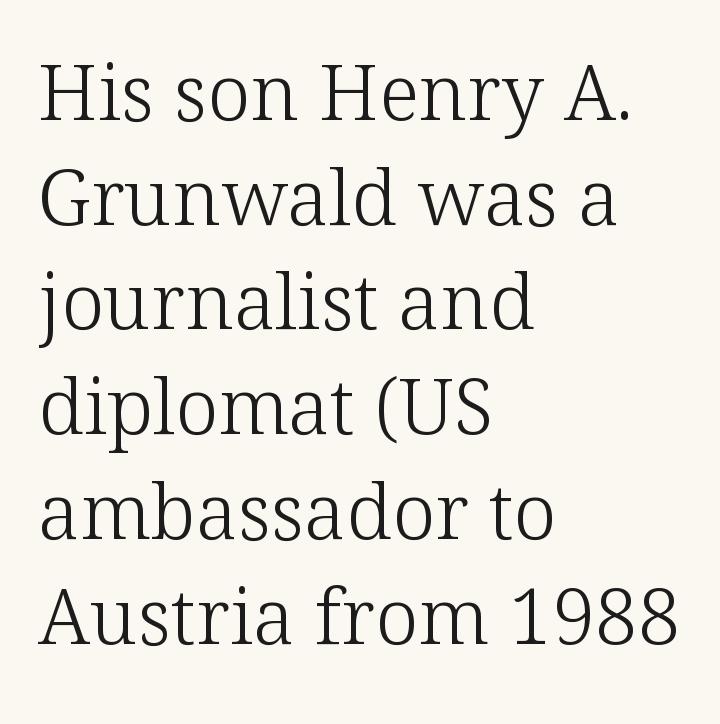
The image shows 77 px light serif type, upright; set left-aligned, normal line spacing (1.36x), normal letter spacing, not underlined; low stroke contrast and a medium x-height.
